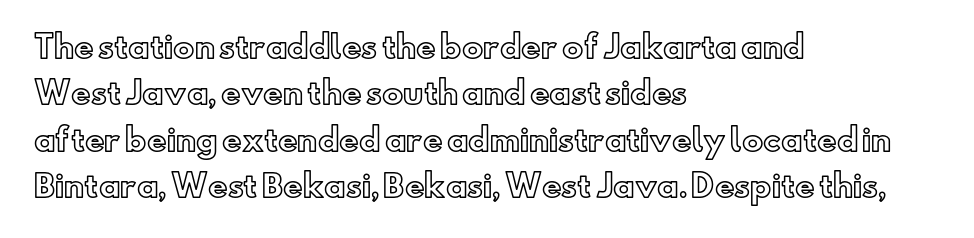
Evenly set lines give the paragraph a standard silhouette. Decoration check: the copy has no underline. Character widths vary here, with narrow letters taking less room than wide ones. Is there any slant? The stems are plumb. Horizontal alignment here is leftward, the default for most running prose.
